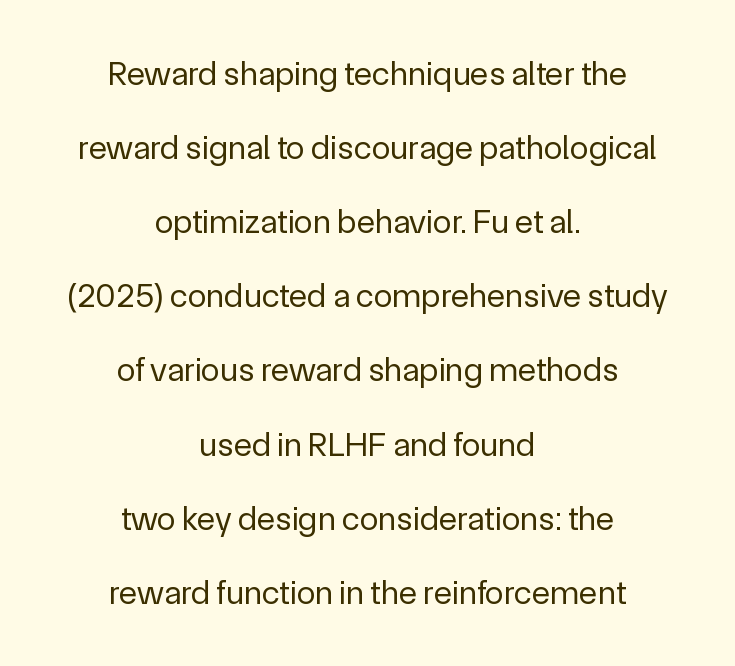
{"serif": "no", "italic": "no", "bold": "no", "weight": "regular", "width": "normal", "x_height": "medium", "monospaced": "no", "underline": "no", "align": "center", "line_spacing": "loose", "line_spacing_ratio": 2.18, "letter_spacing": "normal", "letter_spacing_em": 0.0, "glyph_px": 34}
